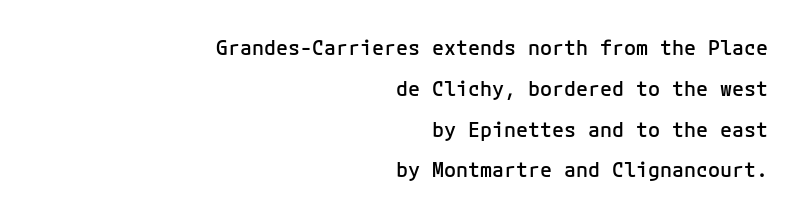
The letters sit at their default tracking, neither squeezed nor spread. Weight: semibold (demi). The foot of each line stays bare and open. A great deal of white space separates one row of letters from the next.
